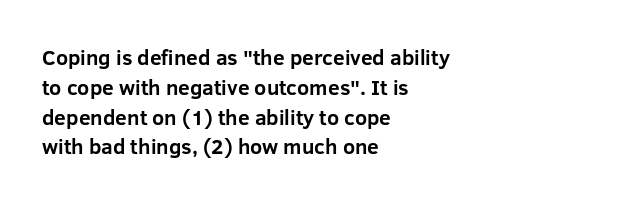
Q: Is the text bold? A: Yes.
Q: Is the text italic (slanted)? A: No, it is upright.
Q: Is the text underlined? A: No.
Q: How is the paragraph aligned? A: Left-aligned.
Q: Is the spacing between letters normal or unusually wide? A: Normal.
Q: Is the spacing between lines tight, normal or loose? A: Normal.
